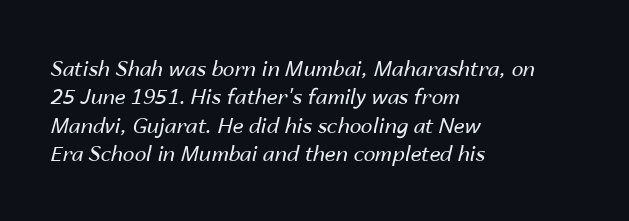
The image shows 21 px text type, italic (leaning right); set left-aligned, normal line spacing (1.35x), normal letter spacing, not underlined.
